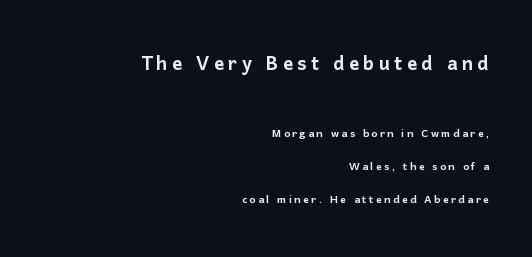
The image shows 25 px text type, upright; set right-aligned, loose line spacing (2.36x), not underlined; the first (top) block is 1.79x larger.
